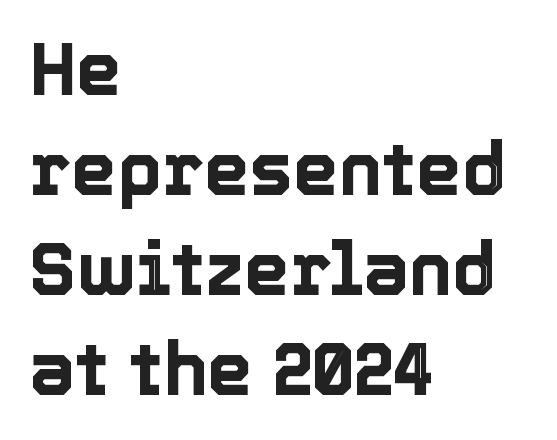
{"italic": "no", "width": "normal", "x_height": "medium", "monospaced": "no", "underline": "no", "align": "left", "line_spacing": "normal", "line_spacing_ratio": 1.37, "letter_spacing": "normal", "letter_spacing_em": 0.0, "glyph_px": 73}
